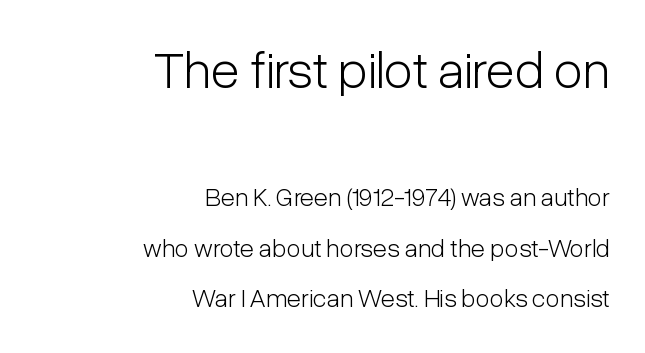
Do the letters lean? They stand straight. Grotesque or geometric, the face here clearly has no serifs. Is the letter spacing exaggerated? No — it looks like the ordinary default. This rendering uses right alignment, leaving the left contour irregular. Note the varied advance widths — an 'i' is clearly narrower than an 'm'. Descenders are the only things crossing below the line.
